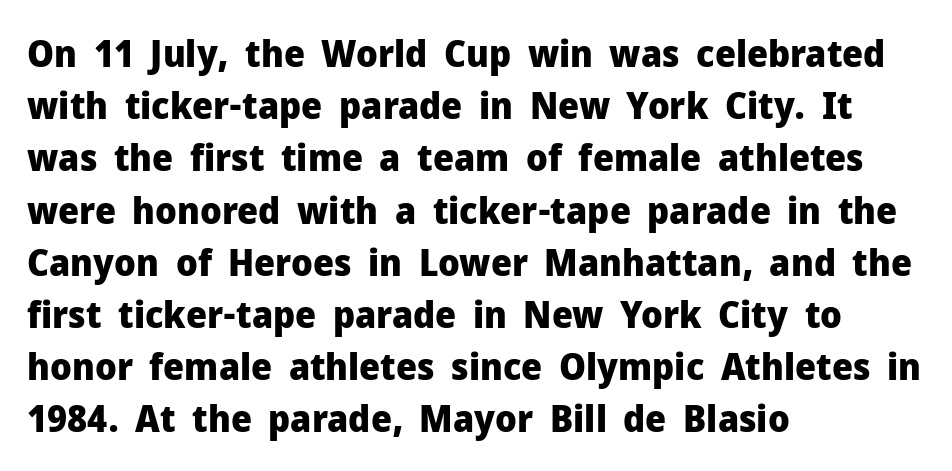
The image shows 37 px heavy sans-serif type, upright; set left-aligned, normal line spacing (1.41x), normal letter spacing, not underlined; low stroke contrast and a medium x-height.
